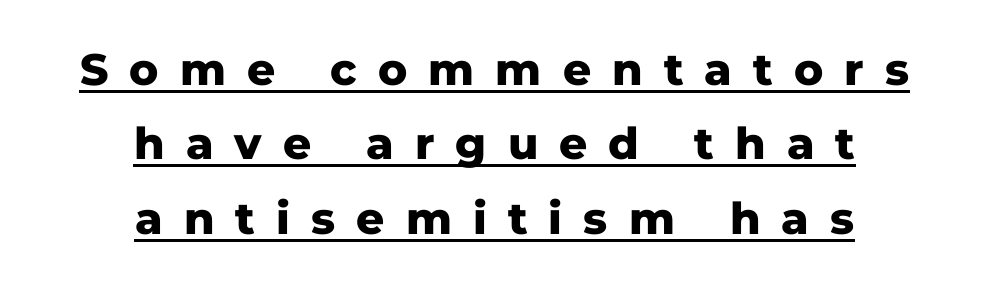
The image shows 44 px heavy sans-serif type, upright; set centered, normal line spacing (1.69x), unusually wide letter spacing (+0.48 em), underlined; low stroke contrast and a medium x-height.
